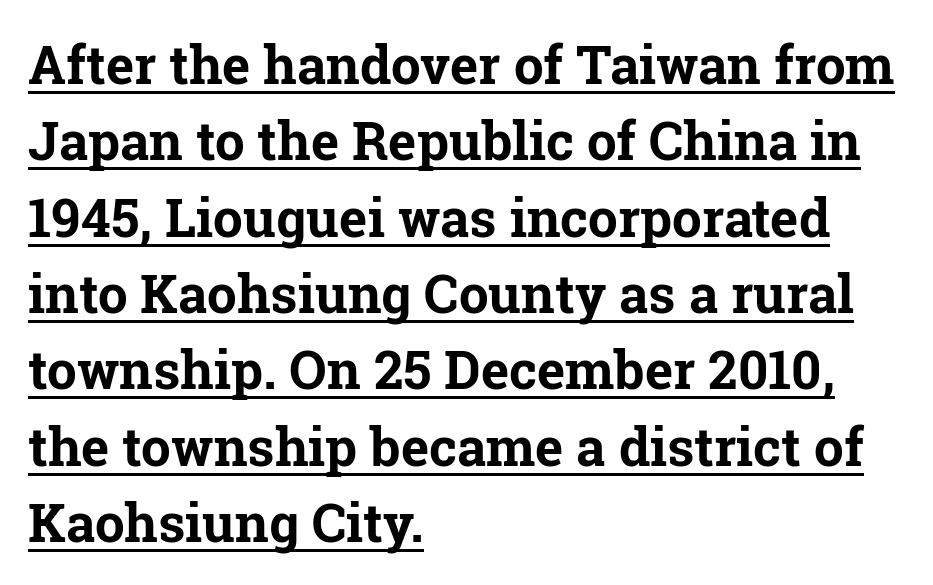
The image shows 53 px bold serif type, upright; set left-aligned, normal line spacing (1.44x), normal letter spacing, underlined; low stroke contrast and a medium x-height.
